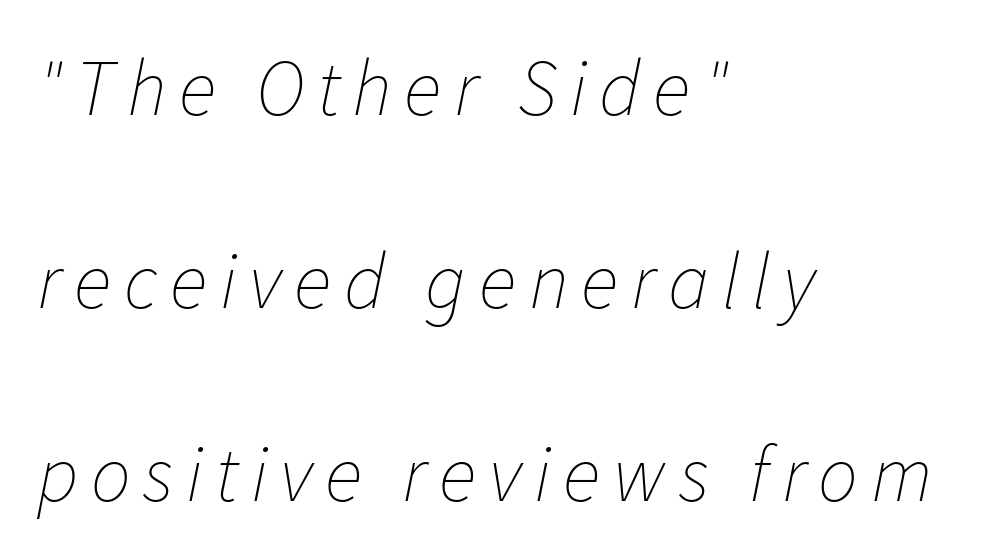
Q: Is the text bold? A: No.
Q: Is the text italic (slanted)? A: Yes, it leans right by about 11 degrees.
Q: Is the text underlined? A: No.
Q: How is the paragraph aligned? A: Left-aligned.
Q: Is the spacing between lines tight, normal or loose? A: Loose.
Q: Width (condensed, normal, or wide)? A: Normal.
Q: Stroke contrast? A: Low.
Q: x-height? A: Medium.
Q: Monospaced? A: No.
